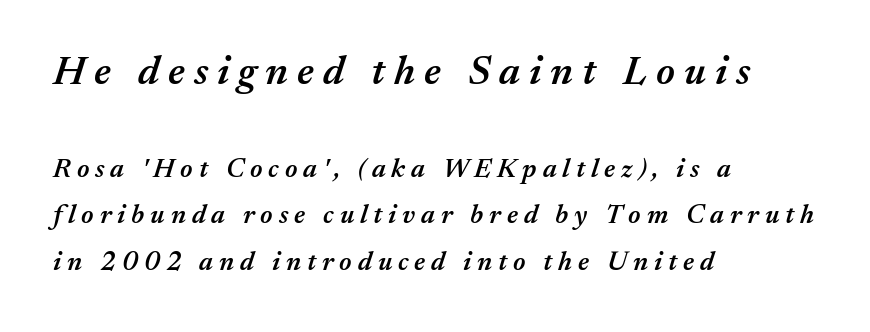
Q: Is the text bold? A: Semi-bold.
Q: Is the text italic (slanted)? A: Yes, it leans right by about 17 degrees.
Q: Is the text underlined? A: No.
Q: How is the paragraph aligned? A: Left-aligned.
Q: Is the spacing between letters normal or unusually wide? A: Unusually wide.
Q: Which block of text is set in a larger size, the first (top) or the second (bottom)? A: The first (top) one.
Q: Width (condensed, normal, or wide)? A: Normal.
Q: Stroke contrast? A: Medium.
Q: x-height? A: Medium.
Q: Monospaced? A: No.
